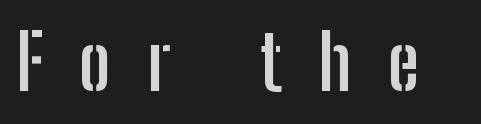
The image shows 76 px semibold, condensed sans-serif type, upright; set unusually wide letter spacing (+0.48 em), not underlined; low stroke contrast and a medium x-height.
